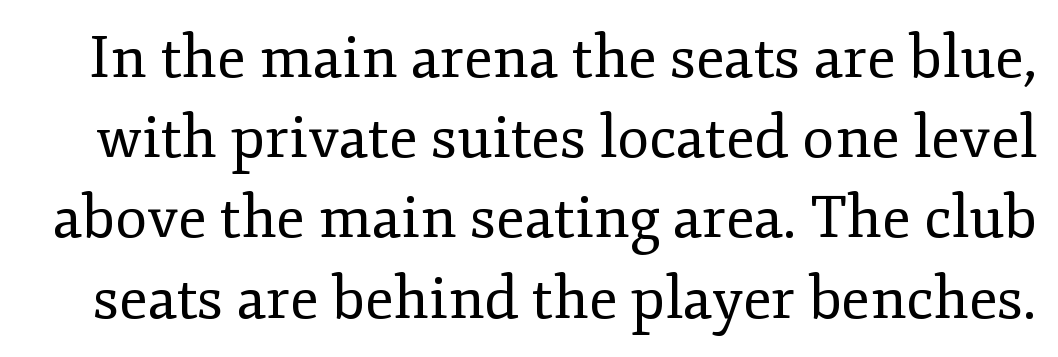
Ink coverage per letter is moderate at most. Glyph-to-glyph distance matches everyday printed text. The leading is moderate, giving the passage an even texture. The glyphs are unaccompanied by any horizontal stroke below them.
